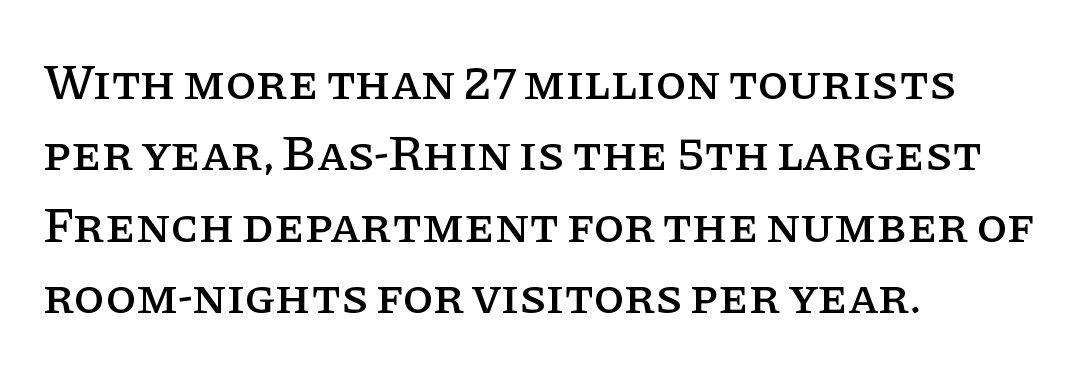
How are the letters spaced? Ordinarily, with no added tracking. Are there feet on the stems? There are — it's a serif. This sample has the flowing, uneven cadence of proportional lettering. Type without underlining.
